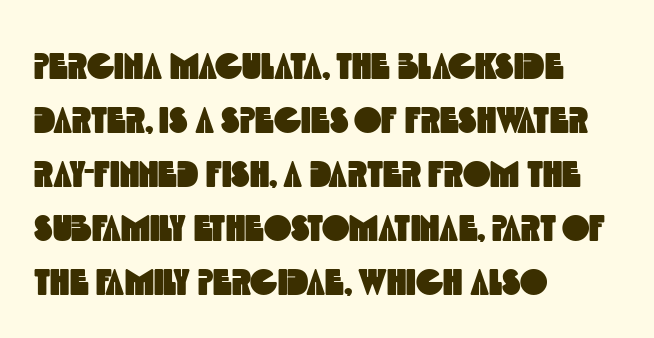
Q: Is the typeface a serif or a sans-serif typeface? A: Sans-serif.
Q: Is the text underlined? A: No.
Q: How is the paragraph aligned? A: Left-aligned.
Q: Is the spacing between letters normal or unusually wide? A: Normal.
Q: Is the spacing between lines tight, normal or loose? A: Normal.
Q: Width (condensed, normal, or wide)? A: Condensed.
Q: x-height? A: Large.
Q: Monospaced? A: No.
